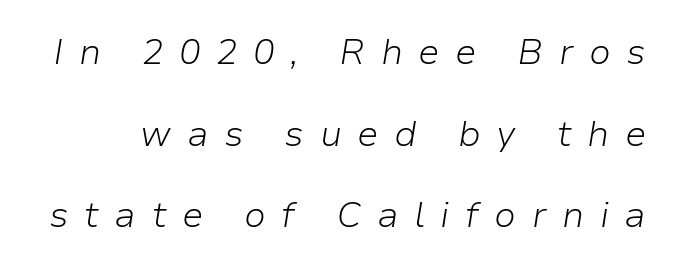
Observe the lean: these are italic letterforms. The rendering uses a large line-height, opening up the rows. Underline: absent. Stem width sits at or under what a default text font uses. Each letter keeps its own natural width here, so spacing adapts to shape. Observe the wide spacing: letters keep a clear distance from each other.
